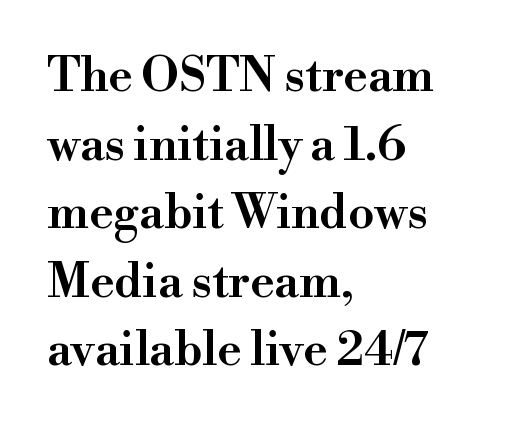
The image shows 47 px semibold serif type, upright; set left-aligned, normal line spacing (1.46x), normal letter spacing, not underlined; high stroke contrast and a small x-height.
